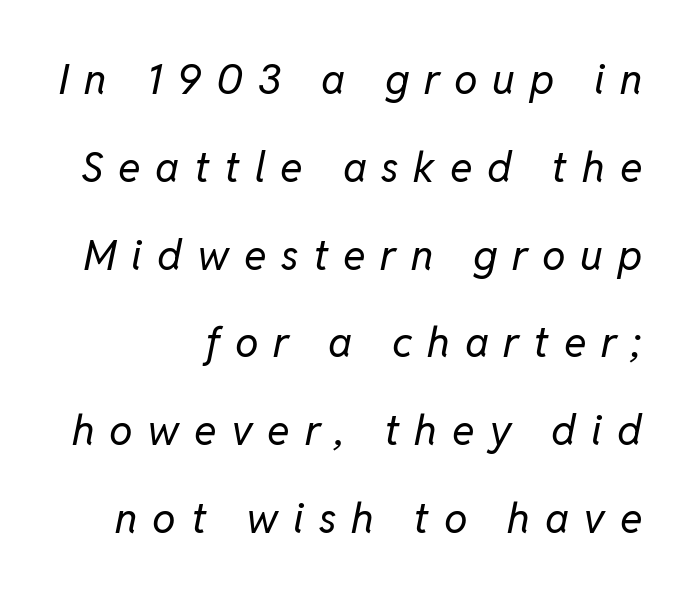
Q: Is the text bold? A: No.
Q: Is the text italic (slanted)? A: Yes, it leans right by about 11 degrees.
Q: Is the text underlined? A: No.
Q: How is the paragraph aligned? A: Right-aligned.
Q: Is the spacing between letters normal or unusually wide? A: Unusually wide.
Q: Is the spacing between lines tight, normal or loose? A: Loose.
Q: Width (condensed, normal, or wide)? A: Normal.
Q: Stroke contrast? A: Low.
Q: x-height? A: Medium.
Q: Monospaced? A: No.
